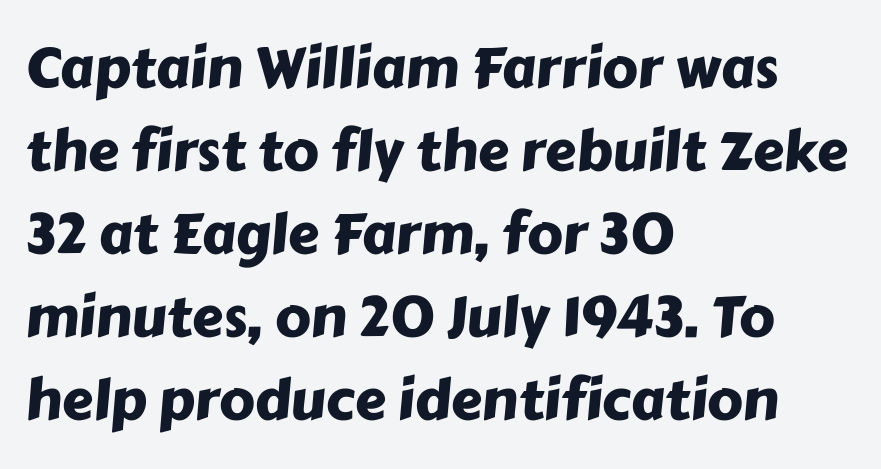
{"serif": "no", "width": "normal", "stroke_contrast": "low", "x_height": "medium", "monospaced": "no", "underline": "no", "align": "left", "line_spacing": "normal", "line_spacing_ratio": 1.48, "letter_spacing": "normal", "letter_spacing_em": 0.0, "glyph_px": 56}
